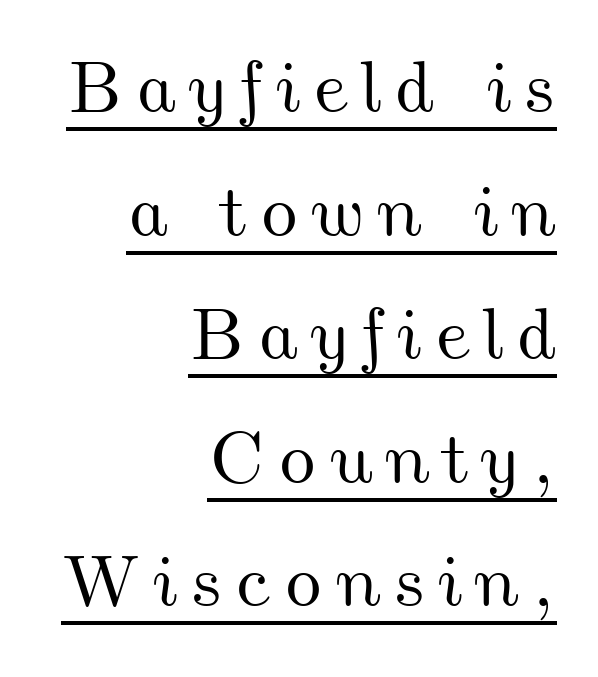
{"width": "wide", "stroke_contrast": "medium", "x_height": "small", "monospaced": "no", "underline": "yes", "align": "right", "line_spacing": "normal", "line_spacing_ratio": 1.67, "glyph_px": 74}
